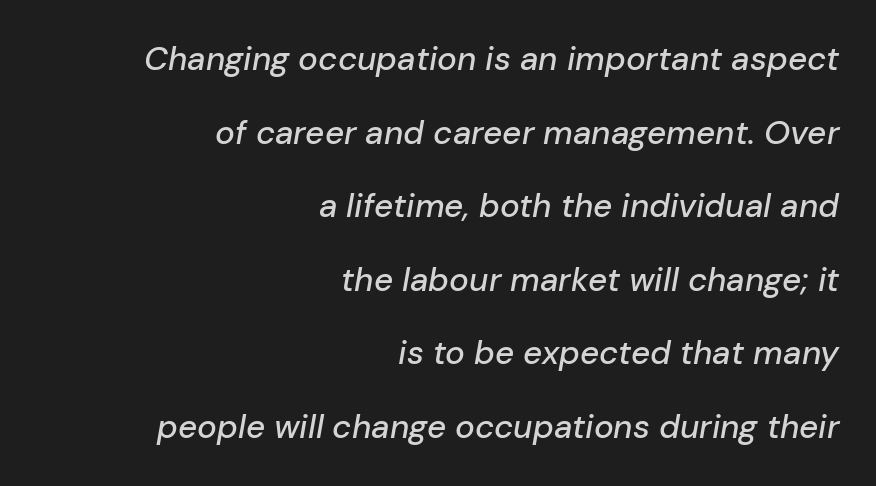
Tracking value appears to be zero — textbook default spacing. Summary of vertical rhythm: relaxed, with wide interline spacing. Underlining? Definitely not there. The rag falls on the left side of this text block.
